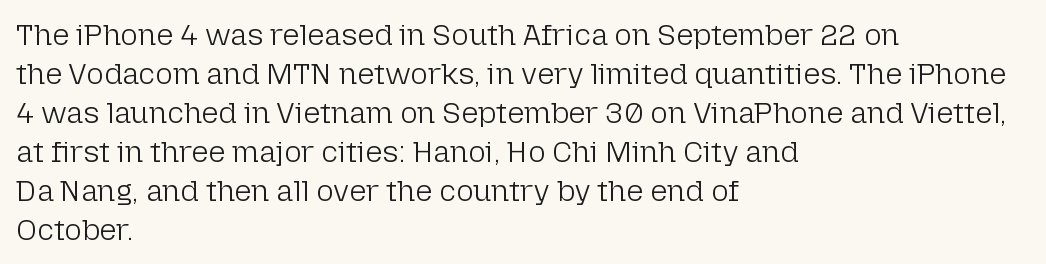
Casual observation: everything's shoved over to the left. The strip under each line holds only bare page. The rendering uses natural spacing where letterforms have individual widths. The line texture is even and compact thanks to regular tracking. Summary of vertical rhythm: regular, with standard interline spacing.
